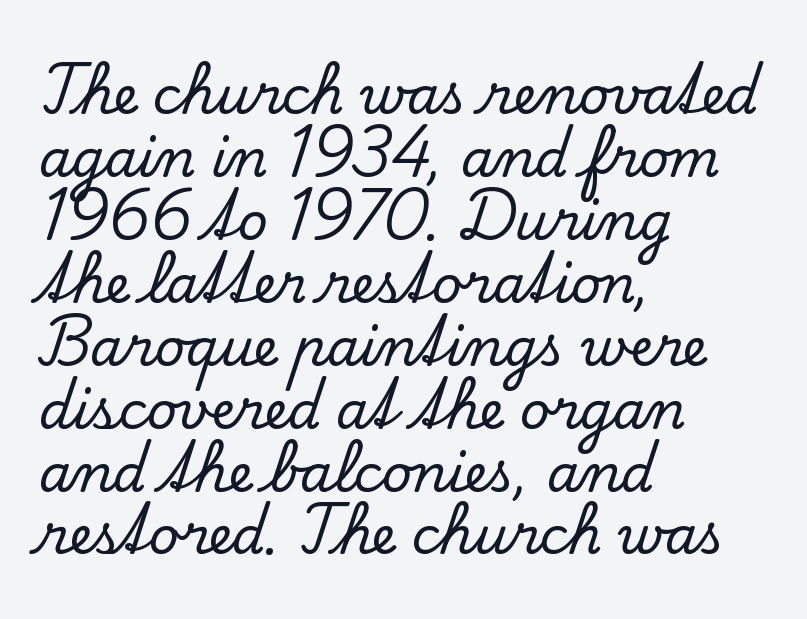
Q: Is the text italic (slanted)? A: Yes.
Q: Is the typeface a serif or a sans-serif typeface? A: Serif.
Q: Is the text underlined? A: No.
Q: How is the paragraph aligned? A: Left-aligned.
Q: Is the spacing between letters normal or unusually wide? A: Normal.
Q: Width (condensed, normal, or wide)? A: Normal.
Q: Stroke contrast? A: Low.
Q: x-height? A: Small.
Q: Monospaced? A: No.
